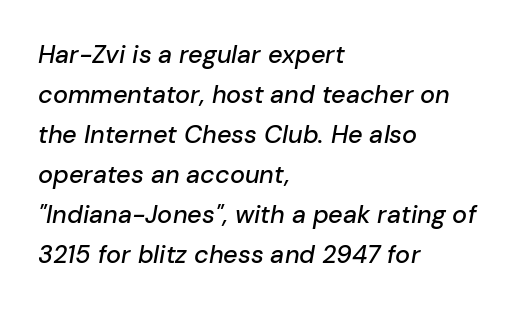
The image shows 25 px text type, italic (leaning right); set left-aligned, normal line spacing (1.6x), normal letter spacing, not underlined.
